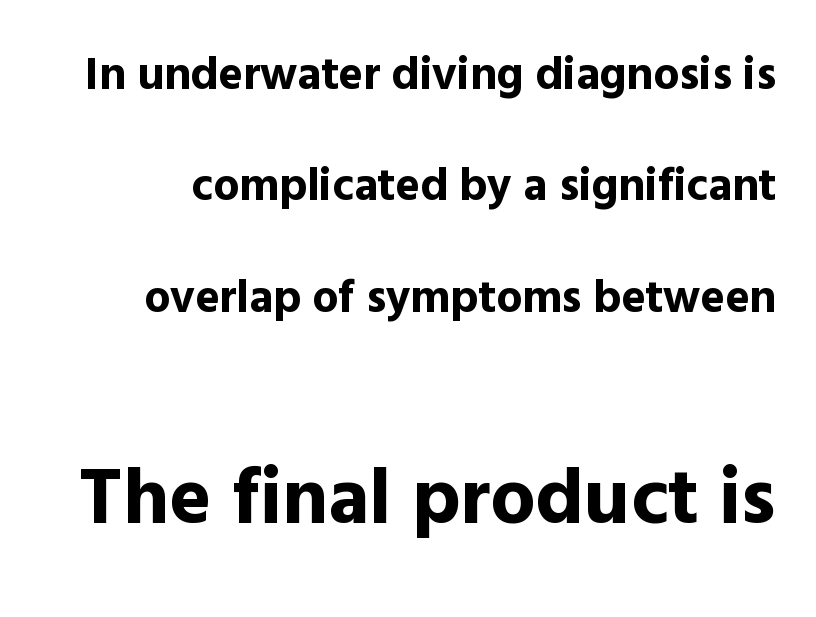
{"serif": "no", "italic": "no", "bold": "yes", "weight": "bold", "width": "normal", "x_height": "medium", "monospaced": "no", "underline": "no", "line_spacing": "loose", "line_spacing_ratio": 2.42, "letter_spacing": "normal", "letter_spacing_em": 0.0, "larger_block": "second", "size_ratio": 1.74, "glyph_px": 80}
